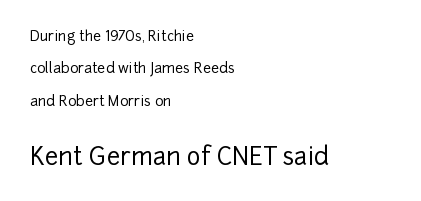
The image shows 24 px text type, upright; set left-aligned, loose line spacing (2.32x), normal letter spacing, not underlined; the second (bottom) block is 1.71x larger.
